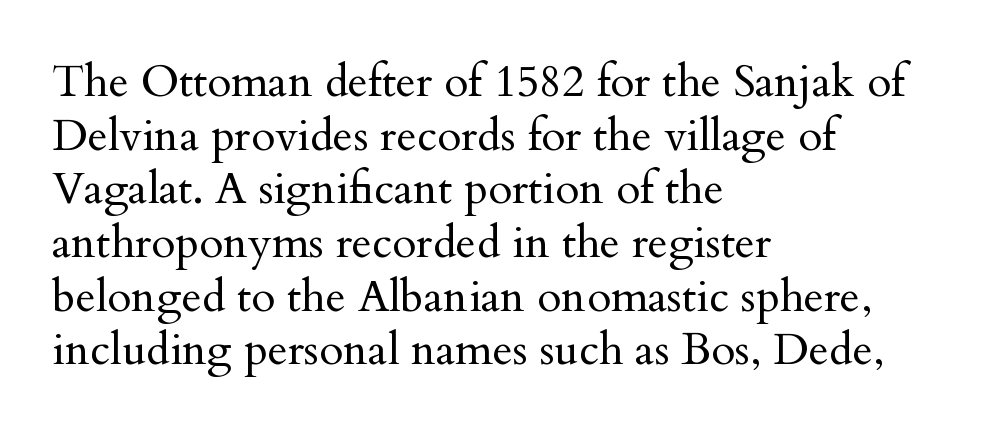
Q: Is the text bold? A: No.
Q: Is the text italic (slanted)? A: No, it is upright.
Q: Is the typeface a serif or a sans-serif typeface? A: Serif.
Q: Is the text underlined? A: No.
Q: How is the paragraph aligned? A: Left-aligned.
Q: Is the spacing between letters normal or unusually wide? A: Normal.
Q: Width (condensed, normal, or wide)? A: Normal.
Q: Stroke contrast? A: Medium.
Q: x-height? A: Small.
Q: Monospaced? A: No.
